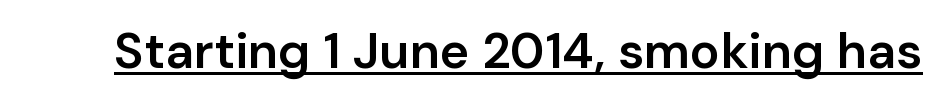
Q: Is the text bold? A: Semi-bold.
Q: Is the text italic (slanted)? A: No, it is upright.
Q: Is the typeface a serif or a sans-serif typeface? A: Sans-serif.
Q: Is the text underlined? A: Yes.
Q: Is the spacing between letters normal or unusually wide? A: Normal.
Q: Width (condensed, normal, or wide)? A: Normal.
Q: Stroke contrast? A: Low.
Q: x-height? A: Medium.
Q: Monospaced? A: No.
